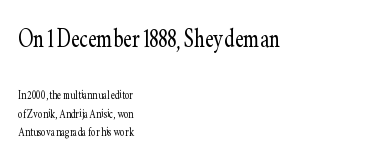
{"serif": "yes", "italic": "no", "bold": "no", "weight": "light", "width": "condensed", "stroke_contrast": "low", "x_height": "small", "monospaced": "no", "underline": "no", "align": "left", "line_spacing": "normal", "line_spacing_ratio": 1.35, "letter_spacing": "normal", "letter_spacing_em": 0.0, "larger_block": "first", "size_ratio": 2.21, "glyph_px": 31}
